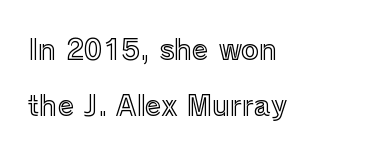
Q: Is the text italic (slanted)? A: No, it is upright.
Q: Is the text underlined? A: No.
Q: How is the paragraph aligned? A: Left-aligned.
Q: Is the spacing between letters normal or unusually wide? A: Normal.
Q: Is the spacing between lines tight, normal or loose? A: Loose.
